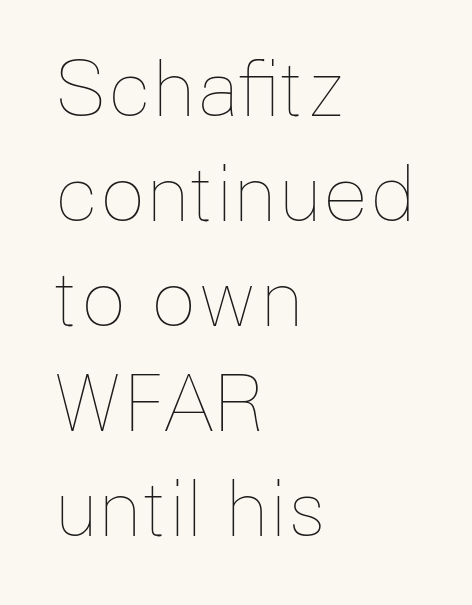
{"italic": "no", "bold": "no", "weight": "thin", "width": "normal", "stroke_contrast": "low", "x_height": "medium", "monospaced": "no", "underline": "no", "align": "left", "line_spacing": "normal", "line_spacing_ratio": 1.38, "letter_spacing": "normal", "letter_spacing_em": 0.0, "glyph_px": 76}
